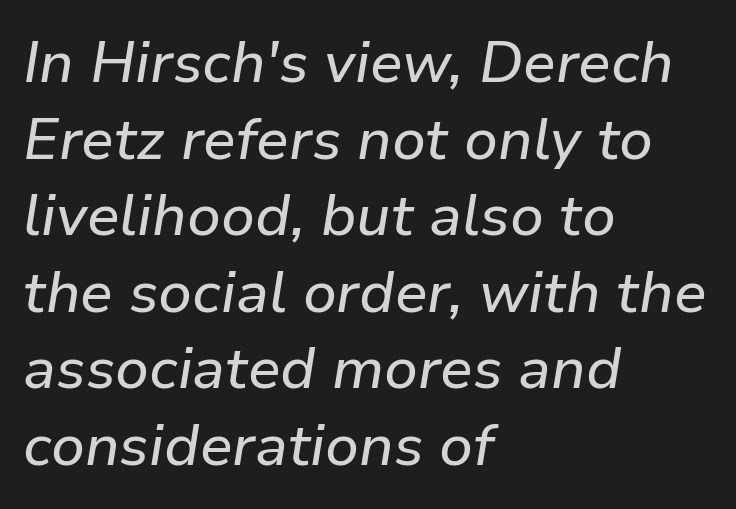
The tracking reads as untouched default to a designer's eye. The specimen reads as italic at a glance. Notice how descenders clear the ascenders below comfortably — that's standard leading. The specimen omits any rule beneath the text block's lines.
